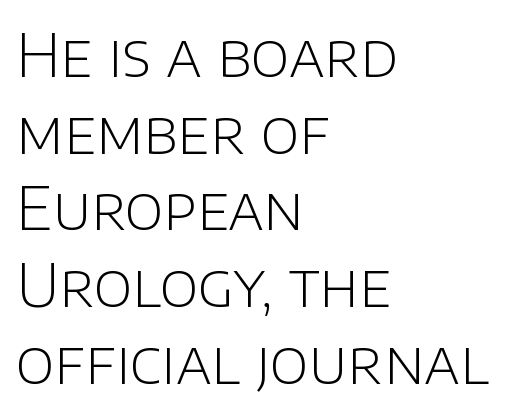
The image shows 59 px light sans-serif type, upright; set left-aligned, normal line spacing (1.3x), normal letter spacing, not underlined; low stroke contrast and a large x-height.
